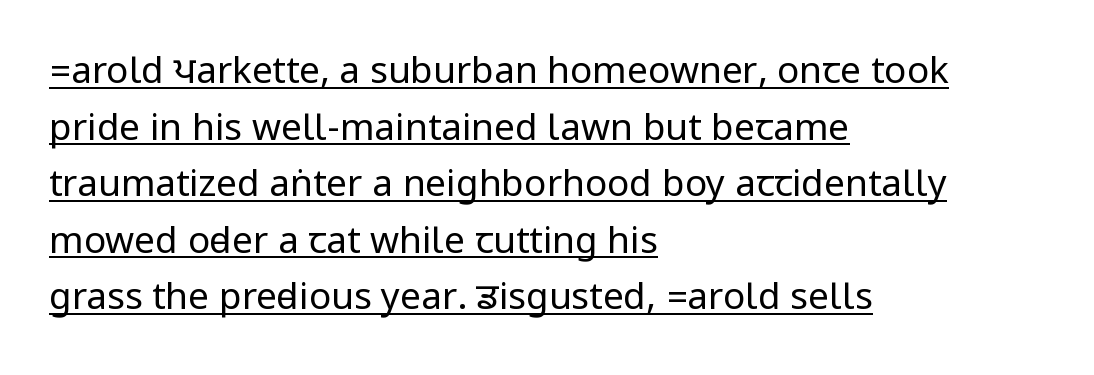
Q: Is the text bold? A: No.
Q: Is the text italic (slanted)? A: No, it is upright.
Q: Is the typeface a serif or a sans-serif typeface? A: Sans-serif.
Q: Is the text underlined? A: Yes.
Q: How is the paragraph aligned? A: Left-aligned.
Q: Is the spacing between letters normal or unusually wide? A: Normal.
Q: Is the spacing between lines tight, normal or loose? A: Normal.
Q: Width (condensed, normal, or wide)? A: Condensed.
Q: Stroke contrast? A: Low.
